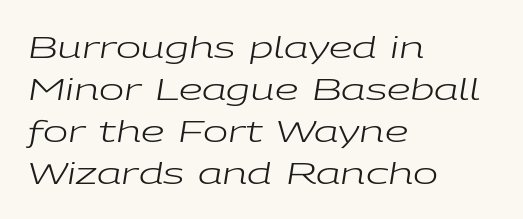
Q: Is the text bold? A: No.
Q: Is the text italic (slanted)? A: Yes, it leans right by about 9 degrees.
Q: Is the text underlined? A: No.
Q: How is the paragraph aligned? A: Left-aligned.
Q: Is the spacing between letters normal or unusually wide? A: Normal.
Q: Is the spacing between lines tight, normal or loose? A: Normal.
Q: Width (condensed, normal, or wide)? A: Wide.
Q: Stroke contrast? A: Low.
Q: x-height? A: Medium.
Q: Monospaced? A: No.
